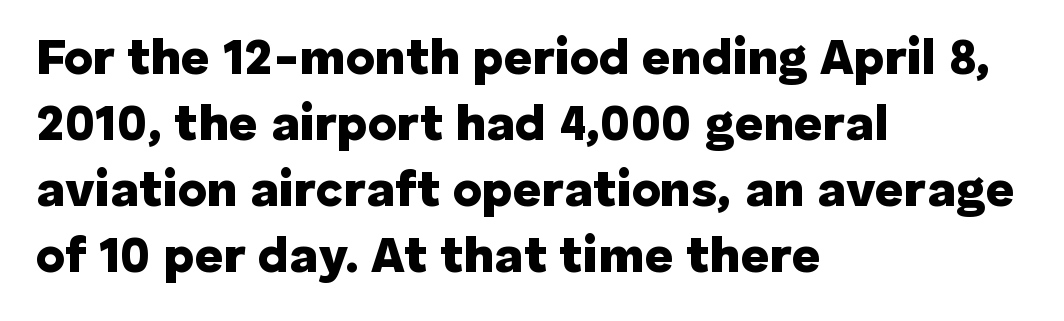
{"serif": "no", "italic": "no", "bold": "yes", "weight": "heavy", "width": "normal", "stroke_contrast": "low", "x_height": "medium", "monospaced": "no", "underline": "no", "align": "left", "line_spacing": "normal", "line_spacing_ratio": 1.32, "letter_spacing": "normal", "letter_spacing_em": 0.0, "glyph_px": 50}
